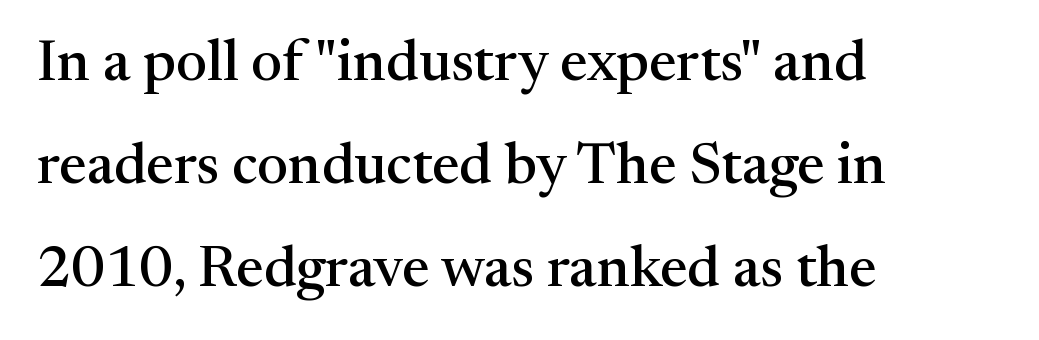
Letter spacing: default. The letters advance in unequal steps, a hallmark of proportional type. I'd call this a serif setting — the letters wear small feet. The strip under each line holds only bare page.
